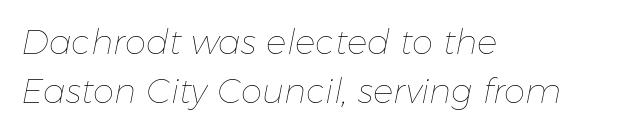
All the whitespace from short lines collects on the right. These lines are rendered in a variable-pitch font. On a weight scale, this lands at 450 or below. Students, note that the glyphs here touch the page at normal intervals. Bare-footed words on every line. It's the slanting kind of type.
